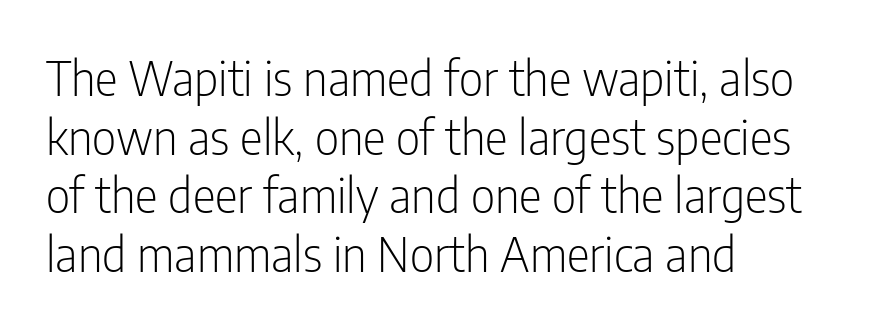
{"serif": "no", "italic": "no", "bold": "no", "weight": "light", "width": "condensed", "stroke_contrast": "low", "x_height": "medium", "monospaced": "no", "underline": "no", "align": "left", "line_spacing_ratio": 1.22, "letter_spacing": "normal", "letter_spacing_em": 0.0, "glyph_px": 48}
